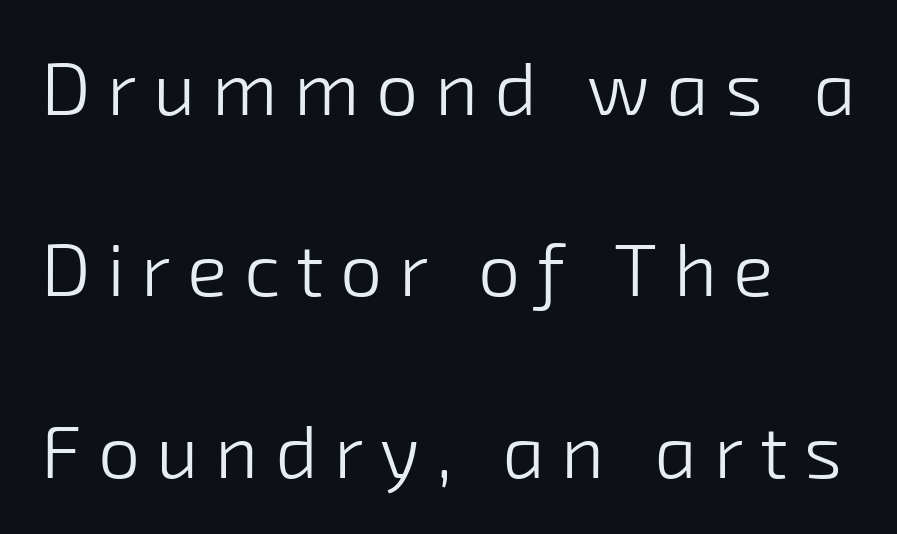
{"serif": "no", "bold": "no", "weight": "light", "width": "normal", "stroke_contrast": "low", "x_height": "medium", "monospaced": "no", "underline": "no", "align": "left", "line_spacing": "loose", "line_spacing_ratio": 2.42, "letter_spacing": "wide", "letter_spacing_em": 0.22, "glyph_px": 75}
